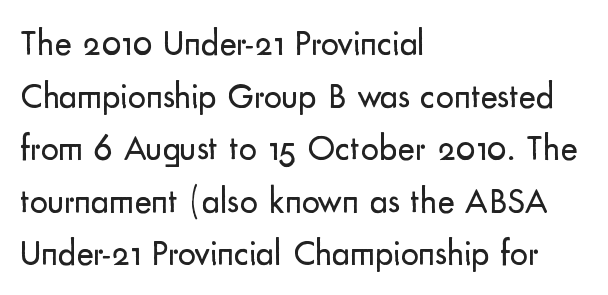
{"serif": "no", "italic": "no", "bold": "no", "weight": "regular", "width": "normal", "stroke_contrast": "low", "x_height": "small", "monospaced": "no", "underline": "no", "align": "left", "line_spacing": "normal", "line_spacing_ratio": 1.46, "letter_spacing": "normal", "letter_spacing_em": 0.0, "glyph_px": 36}
